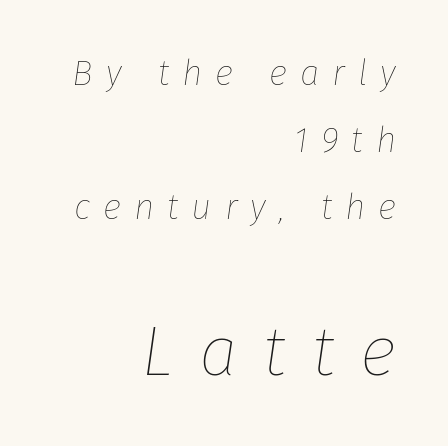
The image shows 70 px thin type, italic (leaning right); set right-aligned, loose line spacing (1.91x), unusually wide letter spacing (+0.37 em), not underlined; the second (bottom) block is 2.0x larger; low stroke contrast and a medium x-height.
